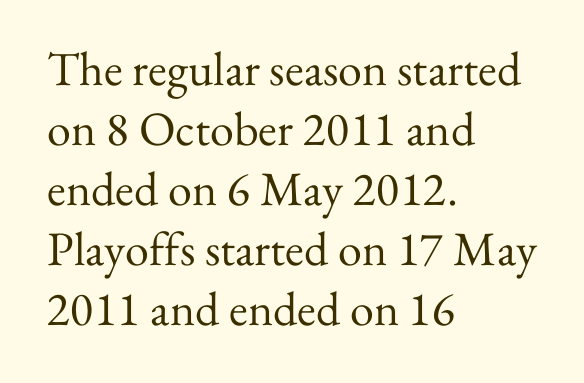
The image shows 48 px regular-weight serif type, upright; set left-aligned, normal line spacing (1.25x), normal letter spacing, not underlined; medium stroke contrast and a small x-height.
